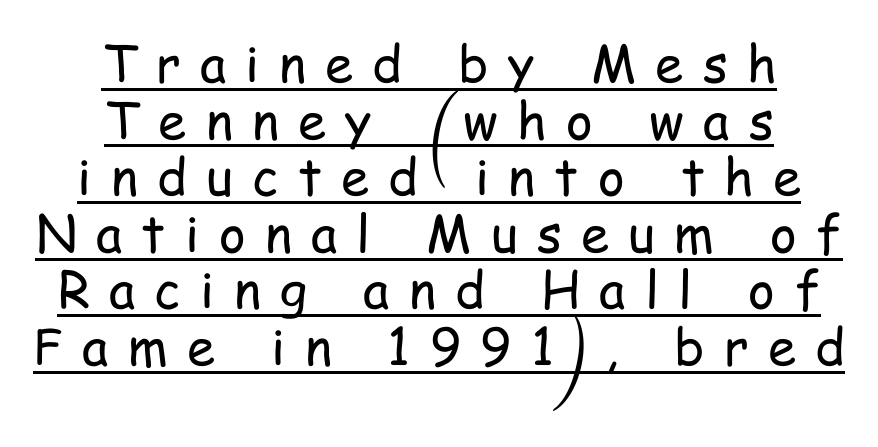
The glyphs in this specimen are sans serif. A rule runs beneath these lines of type. The horizontal fit of the characters is loose and conspicuously gappy. Rendered with straight, roman letterforms.
